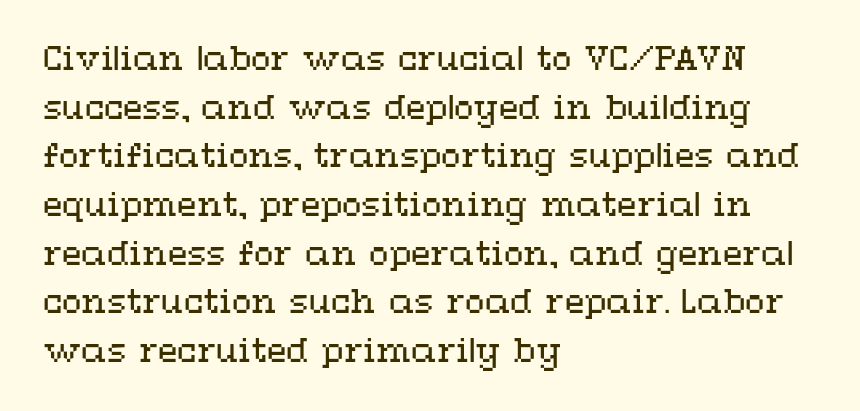
The image shows 32 px regular-weight, wide type, upright; set left-aligned, normal line spacing (1.52x), normal letter spacing, not underlined; medium stroke contrast and a medium x-height.
